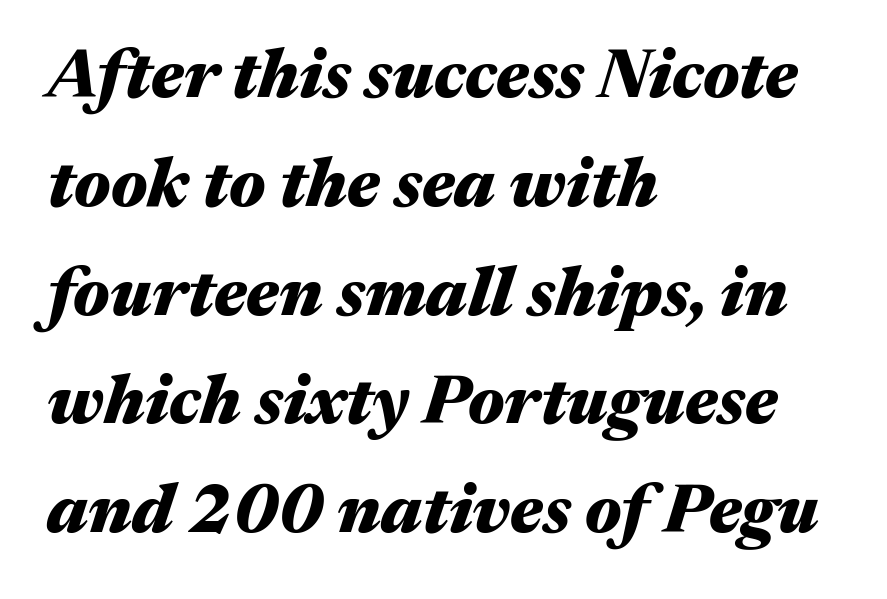
A typesetter would call this proportional, since set widths differ per character. These lines keep a tight, regular rhythm from letter to letter. Reading down the block, your eye returns to a fixed left position each line. Emphasis-style slanted type is in use.
